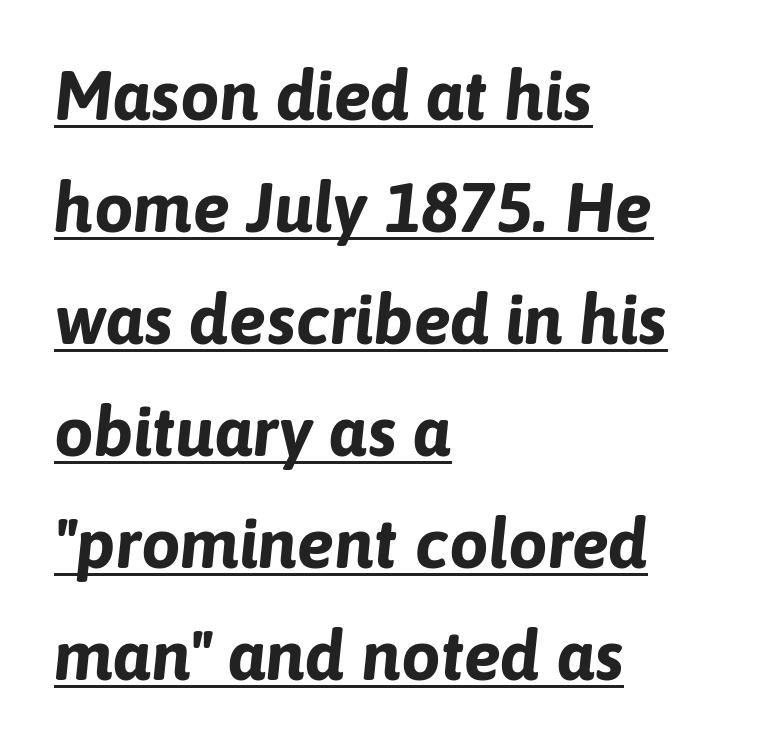
Q: Is the text bold? A: Yes.
Q: Is the text italic (slanted)? A: Yes, it leans right by about 6 degrees.
Q: Is the text underlined? A: Yes.
Q: How is the paragraph aligned? A: Left-aligned.
Q: Is the spacing between letters normal or unusually wide? A: Normal.
Q: Is the spacing between lines tight, normal or loose? A: Normal.
Q: Width (condensed, normal, or wide)? A: Normal.
Q: Stroke contrast? A: Low.
Q: x-height? A: Medium.
Q: Monospaced? A: No.
